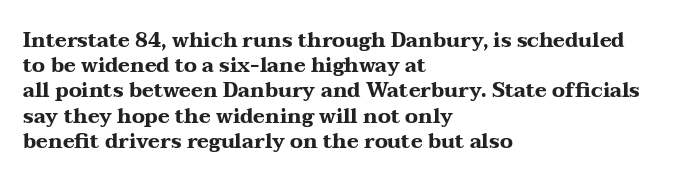
The space directly below the letters is spotless. This rendering uses left alignment, leaving the right contour irregular. The typography opts for an upright posture over an oblique one. Each word holds together tightly as a unit, with standard inter-letter gaps. Pretty heavy lettering here — definitely bold.
